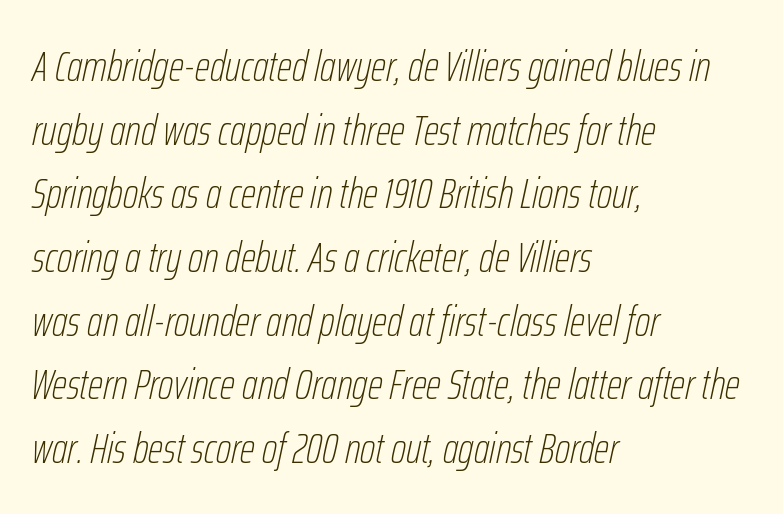
The image shows 43 px thin, condensed type, italic (leaning right); set left-aligned, normal line spacing (1.48x), normal letter spacing, not underlined; low stroke contrast and a medium x-height.
